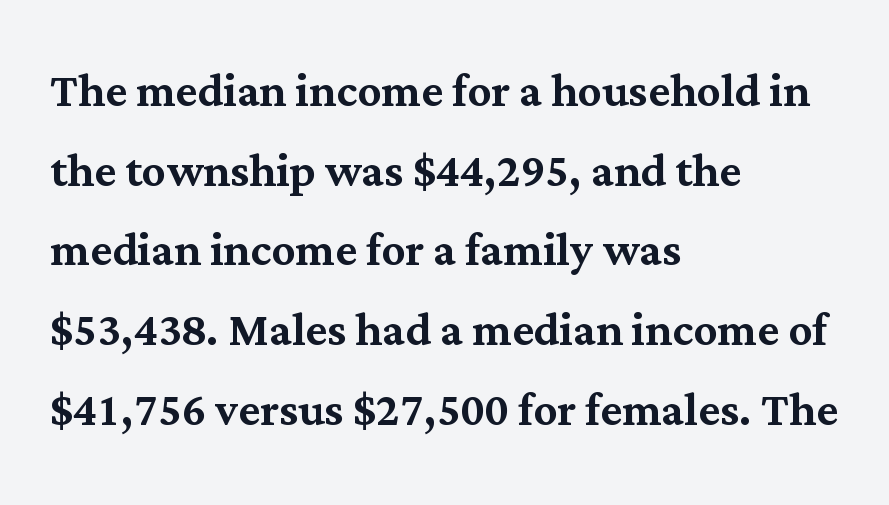
{"serif": "yes", "italic": "no", "width": "normal", "stroke_contrast": "medium", "x_height": "medium", "monospaced": "no", "underline": "no", "align": "left", "line_spacing": "normal", "line_spacing_ratio": 1.35, "letter_spacing": "normal", "letter_spacing_em": 0.0, "glyph_px": 59}
